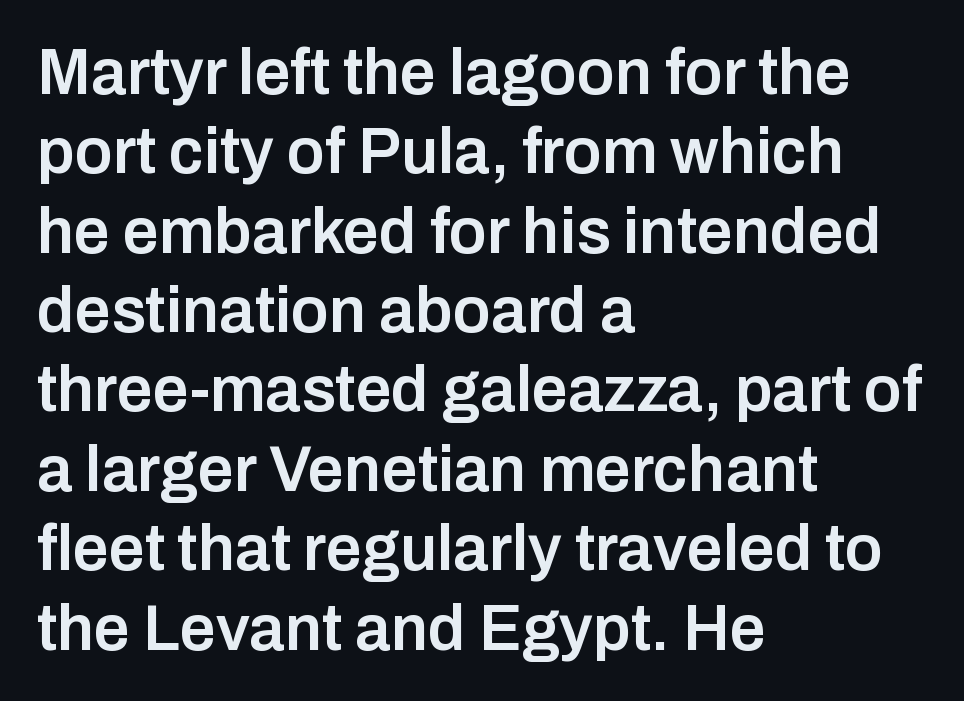
The image shows 64 px semibold sans-serif type, upright; set left-aligned, line spacing 1.24x, normal letter spacing, not underlined; low stroke contrast and a medium x-height.
